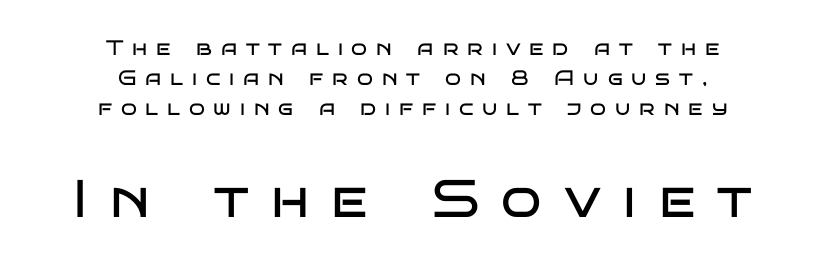
{"serif": "no", "italic": "no", "bold": "no", "weight": "regular", "width": "wide", "stroke_contrast": "low", "x_height": "large", "monospaced": "no", "underline": "no", "align": "center", "line_spacing": "normal", "line_spacing_ratio": 1.43, "letter_spacing": "wide", "letter_spacing_em": 0.42, "larger_block": "second", "size_ratio": 2.52, "glyph_px": 53}
